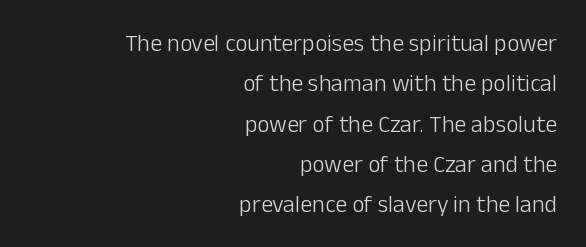
{"italic": "no", "bold": "no", "underline": "no", "align": "right", "line_spacing": "normal", "line_spacing_ratio": 1.68, "letter_spacing": "normal", "letter_spacing_em": 0.0, "glyph_px": 24}
